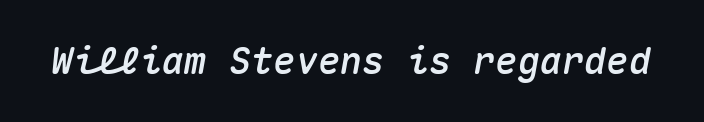
Q: Is the text italic (slanted)? A: Yes, it leans right by about 10 degrees.
Q: Is the text underlined? A: No.
Q: Is the spacing between letters normal or unusually wide? A: Normal.
Q: Width (condensed, normal, or wide)? A: Normal.
Q: Stroke contrast? A: Medium.
Q: x-height? A: Medium.
Q: Monospaced? A: Yes.
